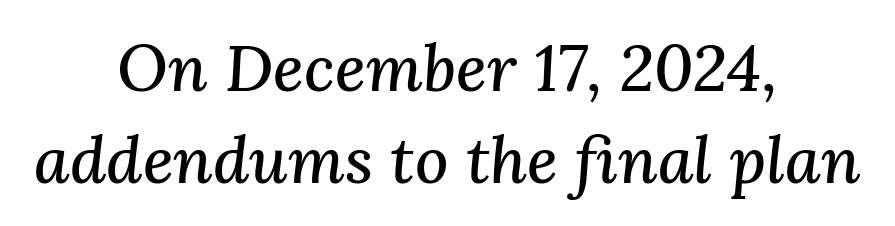
Q: Is the text italic (slanted)? A: Yes, it leans right by about 3 degrees.
Q: Is the typeface a serif or a sans-serif typeface? A: Serif.
Q: Is the text underlined? A: No.
Q: How is the paragraph aligned? A: Centered.
Q: Is the spacing between letters normal or unusually wide? A: Normal.
Q: Is the spacing between lines tight, normal or loose? A: Normal.
Q: Width (condensed, normal, or wide)? A: Normal.
Q: Stroke contrast? A: Medium.
Q: x-height? A: Medium.
Q: Monospaced? A: No.
